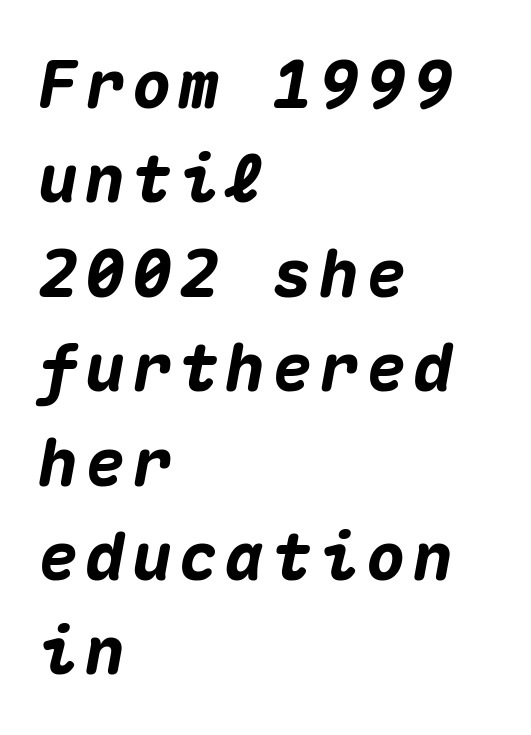
The image shows 66 px heavy type, italic (leaning right), monospaced; set left-aligned, normal line spacing (1.43x), not underlined; medium stroke contrast and a medium x-height.
